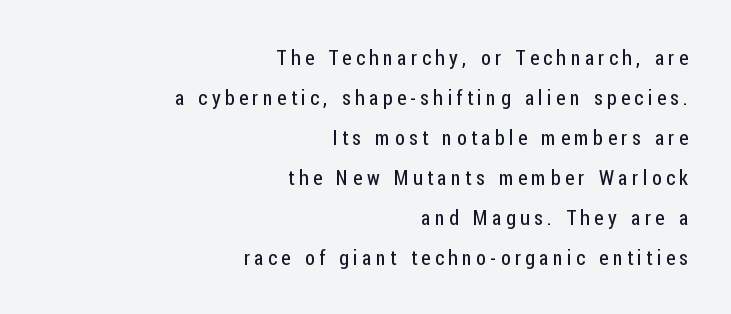
Tall strokes in this sample are plumb rather than angled. The letters are spread apart with noticeably loose tracking. Where is the straight margin? On the right. Nobody drew a line under any word here. The vertical gap from one line to the next is large. Summary of weight: not heavy and not bold.
